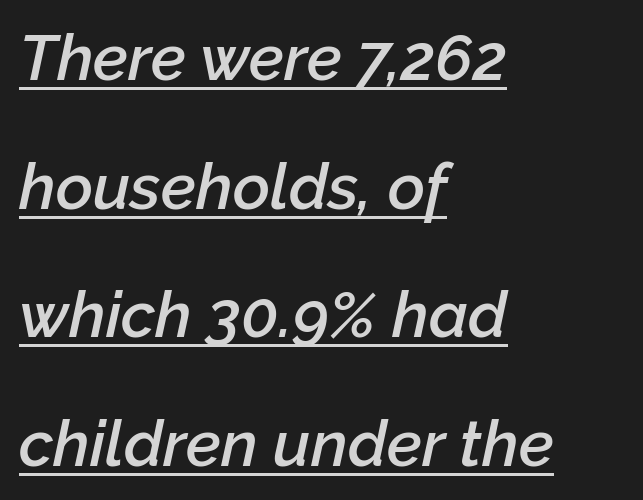
The image shows 64 px semibold type, italic (leaning right); set left-aligned, loose line spacing (2.01x), normal letter spacing, underlined; low stroke contrast and a medium x-height.
